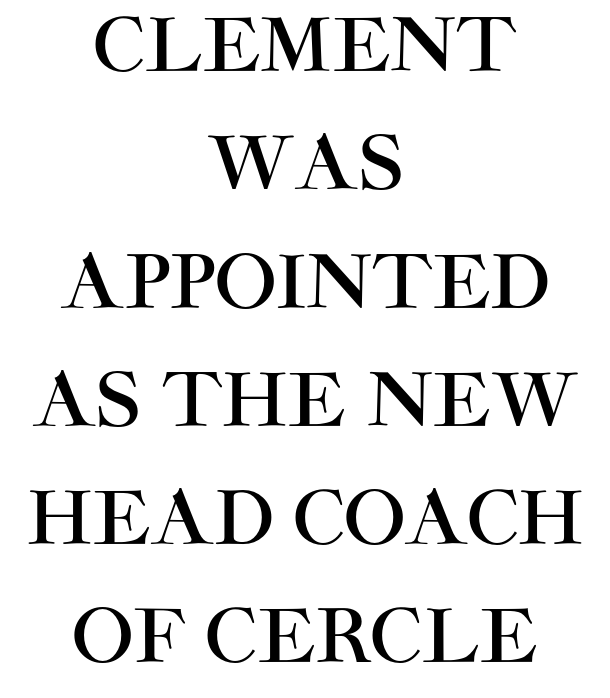
Q: Is the text italic (slanted)? A: No, it is upright.
Q: Is the typeface a serif or a sans-serif typeface? A: Sans-serif.
Q: Is the text underlined? A: No.
Q: How is the paragraph aligned? A: Centered.
Q: Is the spacing between letters normal or unusually wide? A: Normal.
Q: Is the spacing between lines tight, normal or loose? A: Normal.
Q: Width (condensed, normal, or wide)? A: Normal.
Q: Stroke contrast? A: High.
Q: x-height? A: Large.
Q: Monospaced? A: No.
